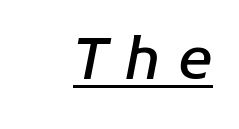
Q: Is the text bold? A: Semi-bold.
Q: Is the text italic (slanted)? A: Yes, it leans right by about 11 degrees.
Q: Is the text underlined? A: Yes.
Q: How is the paragraph aligned? A: Right-aligned.
Q: Is the spacing between letters normal or unusually wide? A: Unusually wide.
Q: Width (condensed, normal, or wide)? A: Normal.
Q: Stroke contrast? A: Low.
Q: x-height? A: Medium.
Q: Monospaced? A: No.
